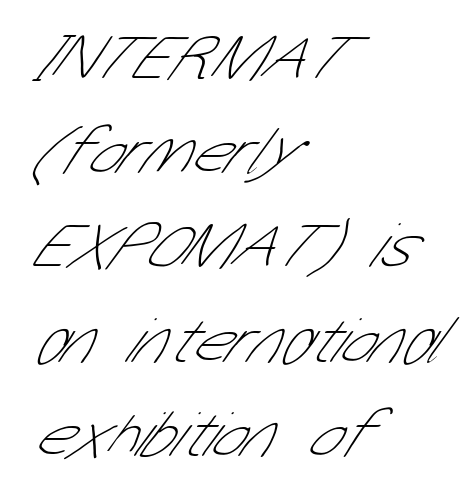
This sample uses plain, unmodified letter spacing. This sample has the flowing, uneven cadence of proportional lettering. The passage is arranged the way most books set body copy — flush left. Does the leading feel generous? No, just average. Unmarked baselines from the first word to the last. The characters are drawn with everyday or finer stroke widths.
